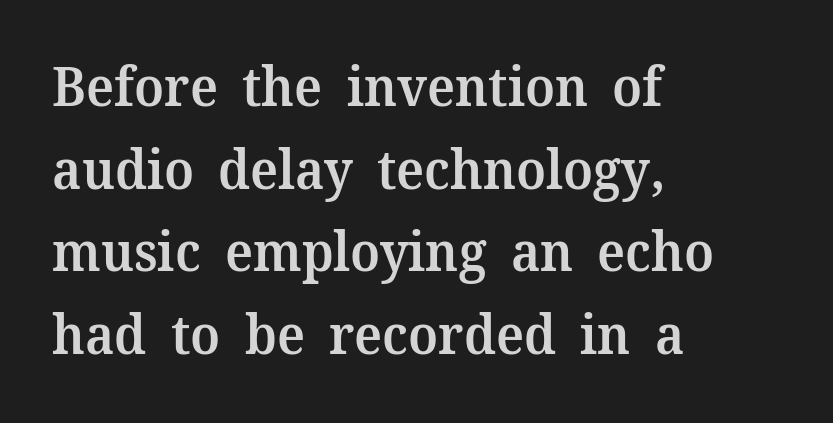
{"serif": "yes", "italic": "no", "bold": "semi", "weight": "semibold", "width": "normal", "stroke_contrast": "medium", "x_height": "medium", "monospaced": "no", "underline": "no", "align": "left", "line_spacing": "normal", "line_spacing_ratio": 1.53, "letter_spacing": "normal", "letter_spacing_em": 0.0, "glyph_px": 54}
